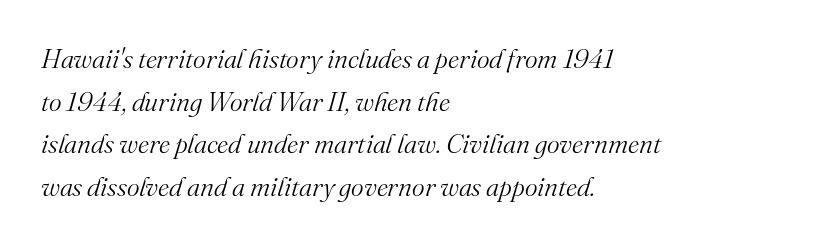
The image shows 27 px text type, italic (leaning right); set left-aligned, normal line spacing (1.58x), normal letter spacing, not underlined.
